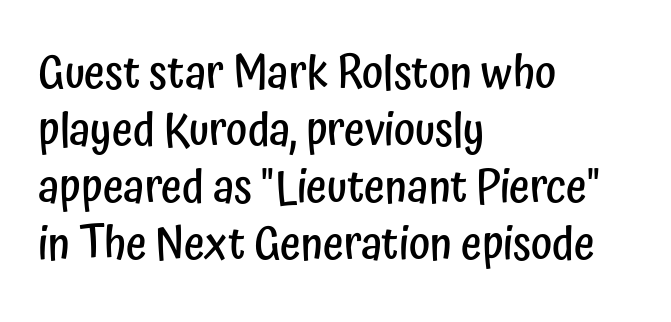
{"serif": "no", "italic": "no", "bold": "semi", "weight": "semibold", "width": "condensed", "stroke_contrast": "low", "x_height": "medium", "monospaced": "no", "underline": "no", "align": "left", "line_spacing": "normal", "line_spacing_ratio": 1.27, "letter_spacing": "normal", "letter_spacing_em": 0.0, "glyph_px": 45}
